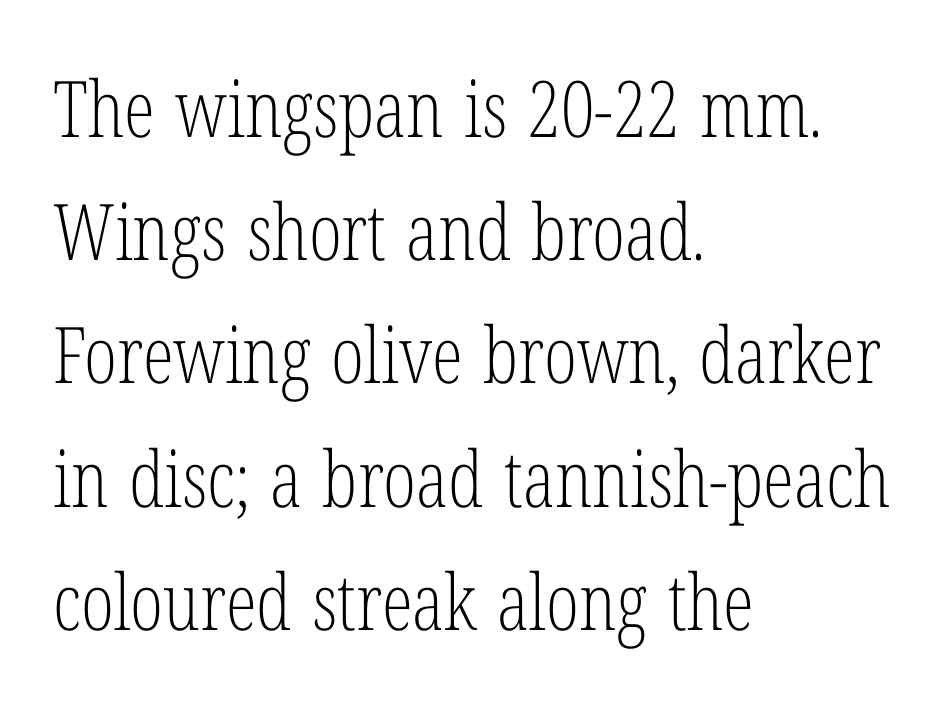
Q: Is the text bold? A: No.
Q: Is the text italic (slanted)? A: No, it is upright.
Q: Is the typeface a serif or a sans-serif typeface? A: Serif.
Q: Is the text underlined? A: No.
Q: How is the paragraph aligned? A: Left-aligned.
Q: Is the spacing between letters normal or unusually wide? A: Normal.
Q: Is the spacing between lines tight, normal or loose? A: Normal.
Q: Width (condensed, normal, or wide)? A: Condensed.
Q: Stroke contrast? A: Low.
Q: x-height? A: Medium.
Q: Monospaced? A: No.
